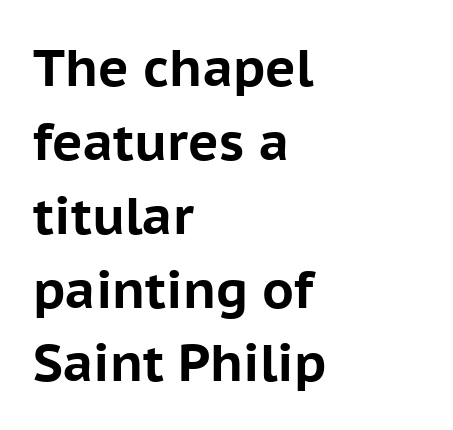
Q: Is the text bold? A: Yes.
Q: Is the text italic (slanted)? A: No, it is upright.
Q: Is the typeface a serif or a sans-serif typeface? A: Sans-serif.
Q: Is the text underlined? A: No.
Q: How is the paragraph aligned? A: Left-aligned.
Q: Is the spacing between letters normal or unusually wide? A: Normal.
Q: Is the spacing between lines tight, normal or loose? A: Normal.
Q: Width (condensed, normal, or wide)? A: Normal.
Q: Stroke contrast? A: Low.
Q: x-height? A: Medium.
Q: Monospaced? A: No.
